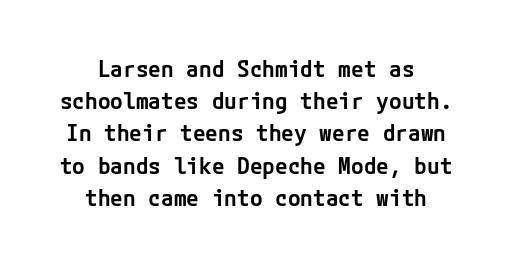
There is no visible air inserted between adjacent glyphs. The axis of the letterforms is exactly vertical. Horizontal alignment here is central, giving a formal, balanced look. The glyphs have the mass of a demibold cut, below bold. Horizontal bands of white between lines are of average thickness.
